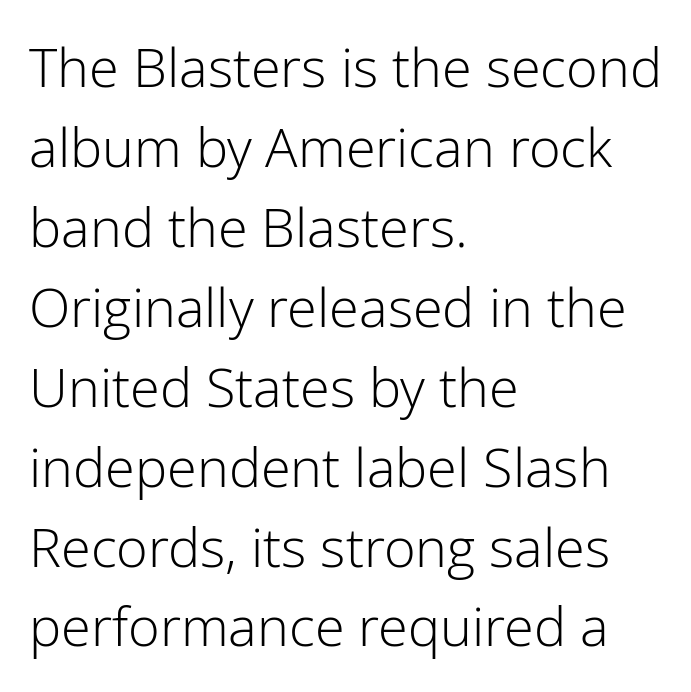
Weight class: somewhere from thin through regular. Note: no serifs on the glyphs. You can tell it's not italic because the verticals are truly vertical. These lines stack with their left ends in a neat column.
